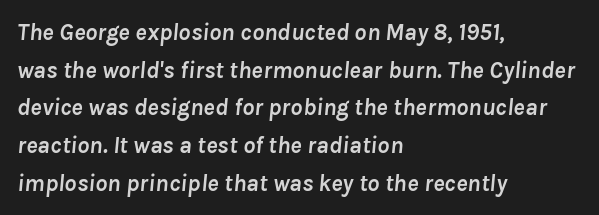
The image shows 24 px bold type, italic (leaning right); set left-aligned, normal line spacing (1.57x), normal letter spacing, not underlined.
